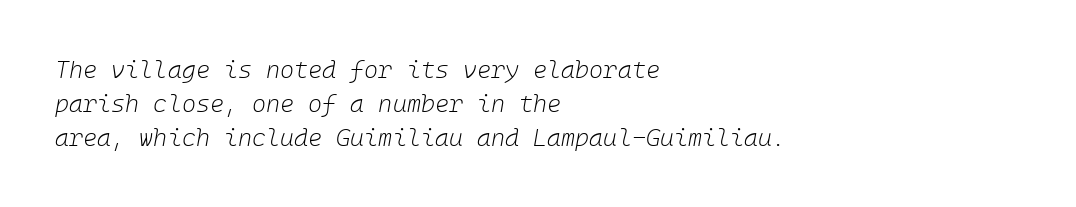
The image shows 24 px text type, italic (leaning right); set left-aligned, normal line spacing (1.41x), normal letter spacing, not underlined.
